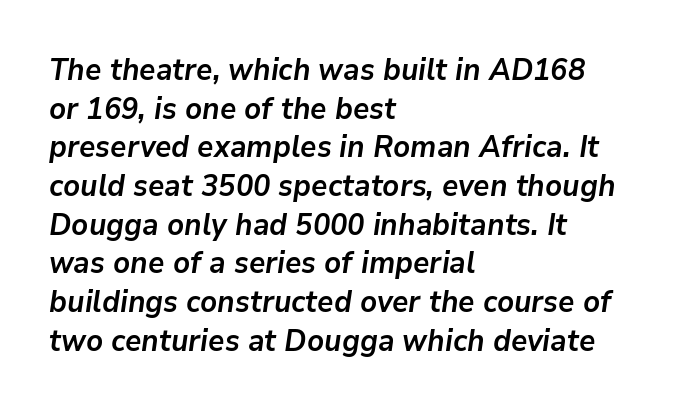
Q: Is the text bold? A: Yes.
Q: Is the text italic (slanted)? A: Yes, it leans right by about 9 degrees.
Q: Is the text underlined? A: No.
Q: How is the paragraph aligned? A: Left-aligned.
Q: Is the spacing between letters normal or unusually wide? A: Normal.
Q: Is the spacing between lines tight, normal or loose? A: Normal.
Q: Width (condensed, normal, or wide)? A: Normal.
Q: Stroke contrast? A: Low.
Q: x-height? A: Medium.
Q: Monospaced? A: No.
